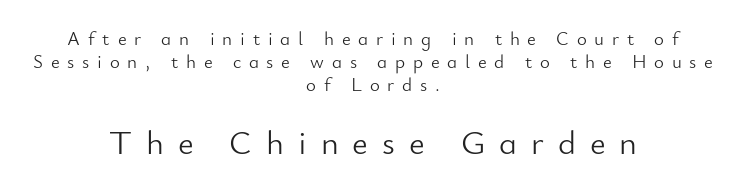
{"serif": "no", "italic": "no", "bold": "no", "weight": "light", "width": "normal", "stroke_contrast": "low", "x_height": "small", "monospaced": "no", "underline": "no", "align": "center", "line_spacing_ratio": 1.2, "letter_spacing": "wide", "letter_spacing_em": 0.41, "larger_block": "second", "size_ratio": 1.79, "glyph_px": 34}
